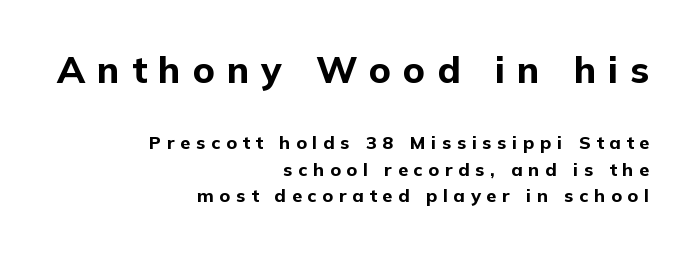
{"serif": "no", "italic": "no", "bold": "yes", "weight": "bold", "width": "normal", "stroke_contrast": "low", "x_height": "medium", "monospaced": "no", "underline": "no", "align": "right", "line_spacing": "normal", "line_spacing_ratio": 1.49, "letter_spacing": "wide", "letter_spacing_em": 0.32, "larger_block": "first", "size_ratio": 2.06, "glyph_px": 37}
